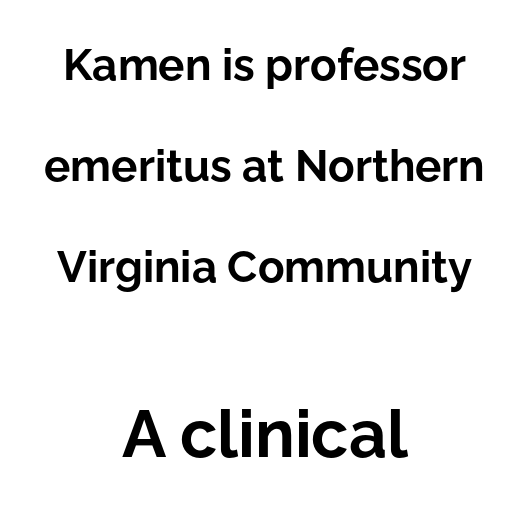
Q: Is the text bold? A: Yes.
Q: Is the text italic (slanted)? A: No, it is upright.
Q: Is the typeface a serif or a sans-serif typeface? A: Sans-serif.
Q: Is the text underlined? A: No.
Q: How is the paragraph aligned? A: Centered.
Q: Is the spacing between letters normal or unusually wide? A: Normal.
Q: Is the spacing between lines tight, normal or loose? A: Loose.
Q: Which block of text is set in a larger size, the first (top) or the second (bottom)? A: The second (bottom) one.
Q: Width (condensed, normal, or wide)? A: Normal.
Q: Stroke contrast? A: Low.
Q: x-height? A: Medium.
Q: Monospaced? A: No.
